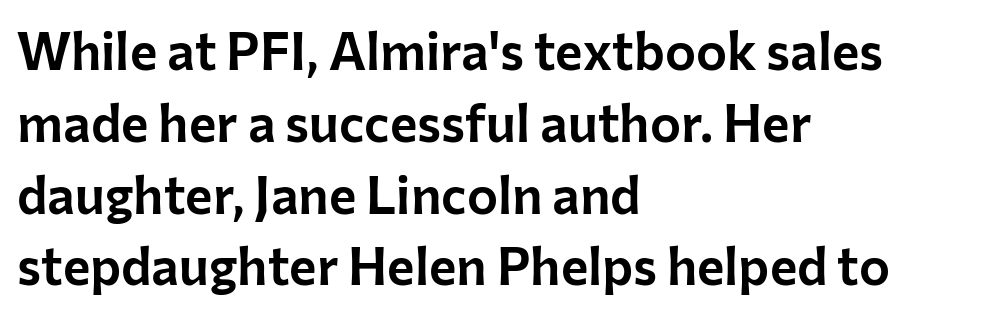
The ragged edge is on the right, which tells us the setting is flush left. Observe the absence of serifs on each vertical stroke in this sample. This sample uses an upright cut, with every glyph sitting square on the baseline. Check the space under the baseline: it is left empty.
